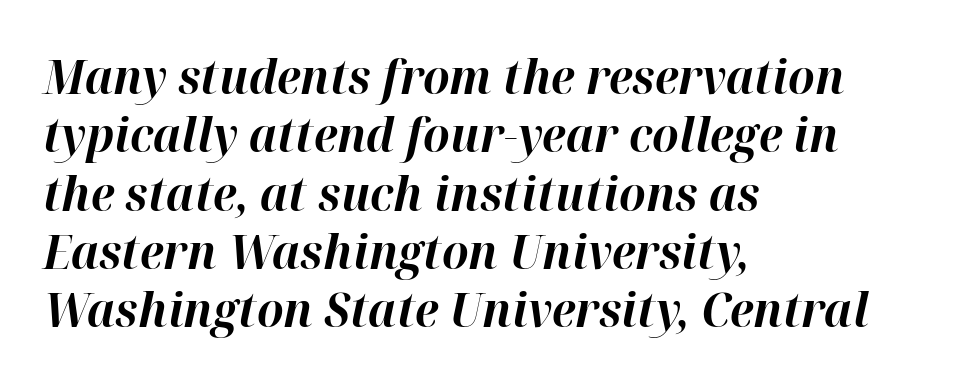
{"italic": "yes", "lean": "right", "slant_degrees": 12, "bold": "yes", "weight": "bold", "width": "normal", "stroke_contrast": "high", "x_height": "medium", "monospaced": "no", "underline": "no", "align": "left", "line_spacing_ratio": 1.24, "letter_spacing": "normal", "letter_spacing_em": 0.0, "glyph_px": 47}
